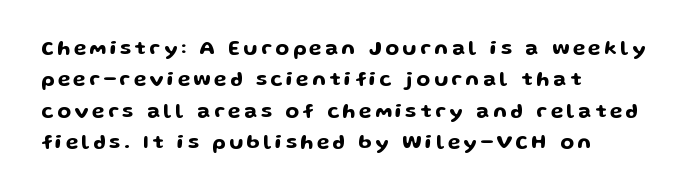
Q: Is the text italic (slanted)? A: No, it is upright.
Q: Is the text underlined? A: No.
Q: How is the paragraph aligned? A: Left-aligned.
Q: Is the spacing between lines tight, normal or loose? A: Normal.
